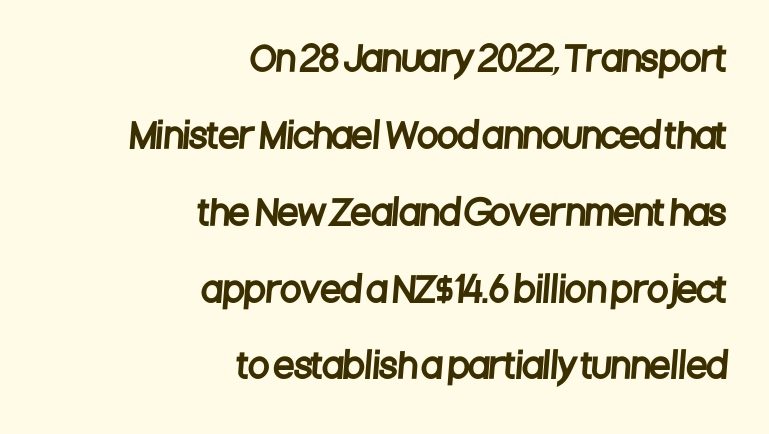
Descender tails drop into unmarked territory. Default kerning and tracking; the words read as compact shapes. Grotesque or geometric, the face here clearly has no serifs. The passage shown is typed in a proportional face where columns would drift. Widely set lines give the paragraph a tall, airy silhouette.
